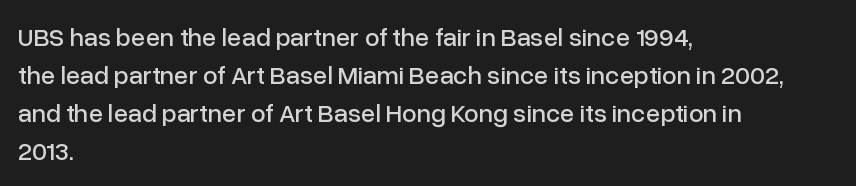
{"italic": "no", "underline": "no", "align": "left", "line_spacing": "normal", "line_spacing_ratio": 1.46, "letter_spacing": "normal", "letter_spacing_em": 0.0, "glyph_px": 26}
